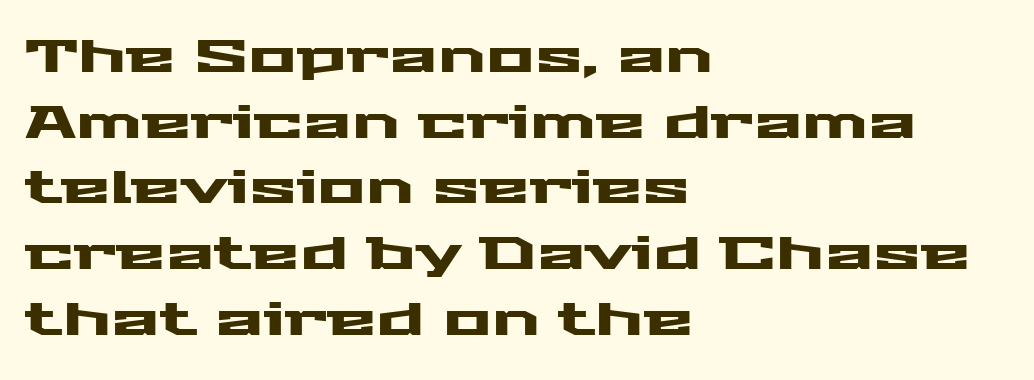
The designer went with a sans here, leaving each stem footless. Rows of type keep a routine distance in the vertical direction. Every stem runs plumb, perpendicular to the baseline. Is the block centered? No — it sits flush against the left margin. This rendering features lettering with no underline.
